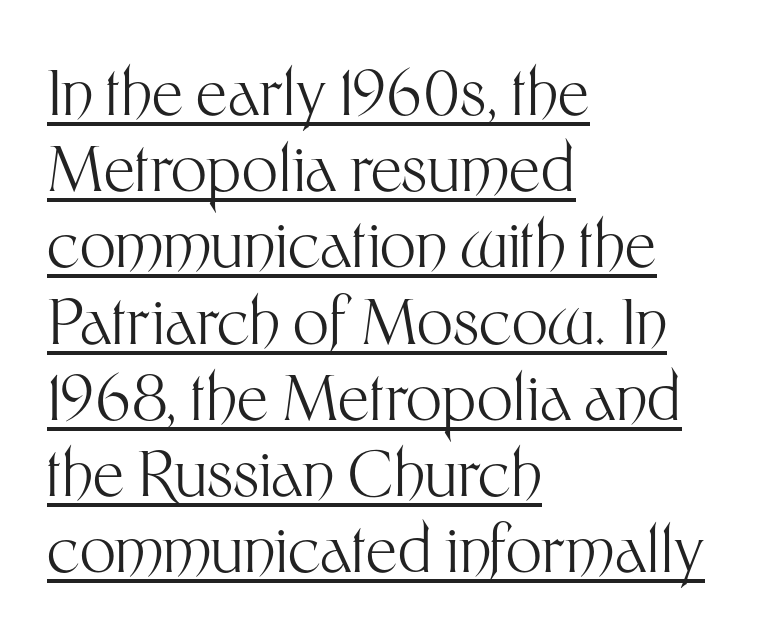
The image shows 63 px light sans-serif type, upright; set left-aligned, line spacing 1.21x, normal letter spacing, underlined; medium stroke contrast and a medium x-height.
